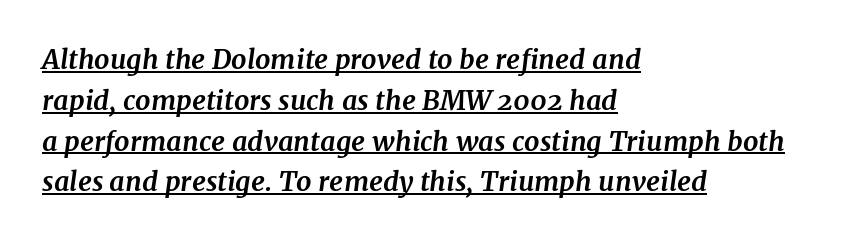
{"italic": "yes", "lean": "right", "slant_degrees": 7, "bold": "yes", "underline": "yes", "align": "left", "line_spacing": "normal", "line_spacing_ratio": 1.51, "letter_spacing": "normal", "letter_spacing_em": 0.0, "glyph_px": 27}
